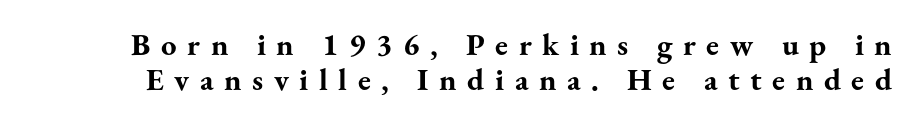
Typographically, this falls in the serif category. Chunky letters — that's bold for sure. This rendering features lettering with no underline. Rendered with straight, roman letterforms. Is this a fixed-width face? No — the glyphs have proportional, varying widths.
